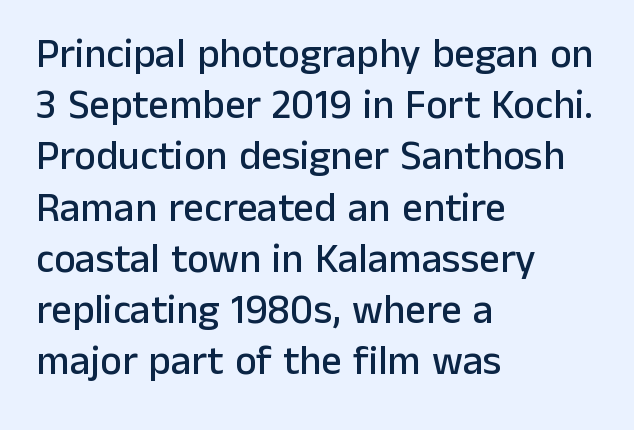
The image shows 41 px sans-serif type, upright; set left-aligned, normal line spacing (1.25x), normal letter spacing, not underlined; low stroke contrast and a medium x-height.
